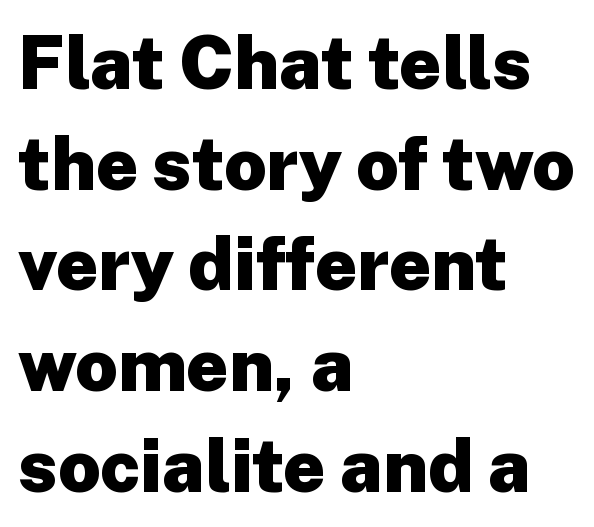
Think of a printed novel: that variable character pitch is what you see here. Line starts are locked; line ends wander. The font's upright variant was chosen for this text. The strokes are fattened all the way to bold.
